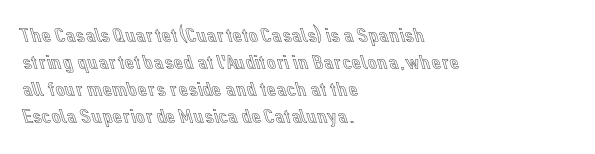
{"underline": "no", "align": "left", "line_spacing": "normal", "line_spacing_ratio": 1.29, "letter_spacing": "normal", "letter_spacing_em": 0.0, "glyph_px": 21}
